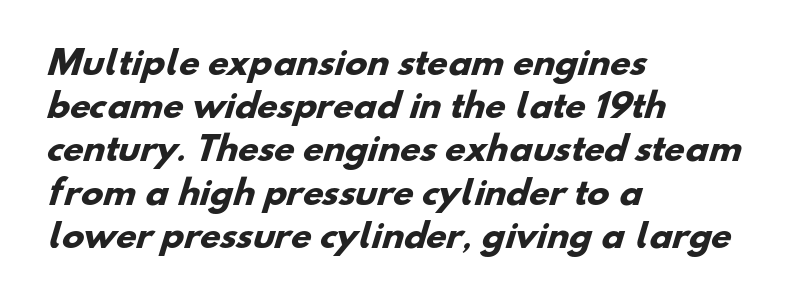
{"serif": "no", "bold": "yes", "weight": "heavy", "width": "normal", "stroke_contrast": "low", "x_height": "small", "monospaced": "no", "underline": "no", "align": "left", "line_spacing": "normal", "line_spacing_ratio": 1.31, "letter_spacing": "normal", "letter_spacing_em": 0.0, "glyph_px": 33}
